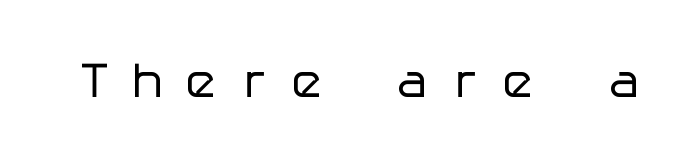
The image shows 50 px regular-weight sans-serif type, upright; set unusually wide letter spacing (+0.39 em), not underlined; low stroke contrast and a medium x-height.
